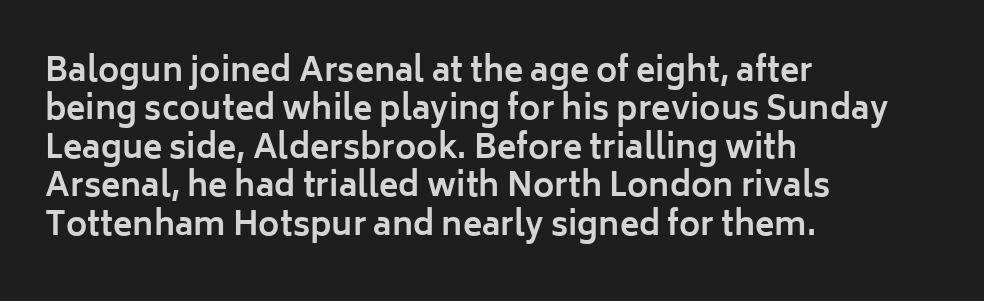
Each word holds together tightly as a unit, with standard inter-letter gaps. Strong, thick strokes mark this as bold type. The text was rendered using a sans face with plain stroke endings. Anything drawn beneath the words? Only blank space. Quick note: not italic, upright.
